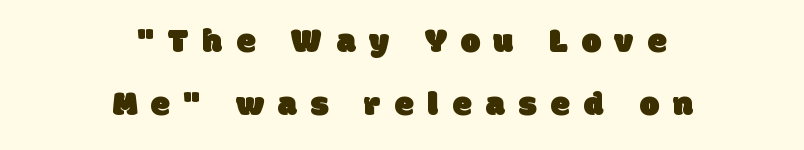
The image shows 35 px sans-serif type; set centered, line spacing 1.79x, unusually wide letter spacing (+0.4 em), not underlined; low stroke contrast and a large x-height.
